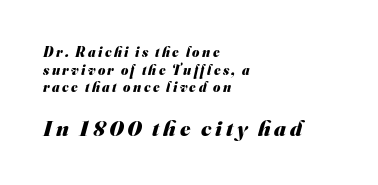
Just letters on the line, the space beneath them empty. Each new line begins a customary step beneath the previous one. Larger block? The one below; the one above is distinctly smaller. Heavy, bold letterforms. In CSS terms this would be text-align: left.
